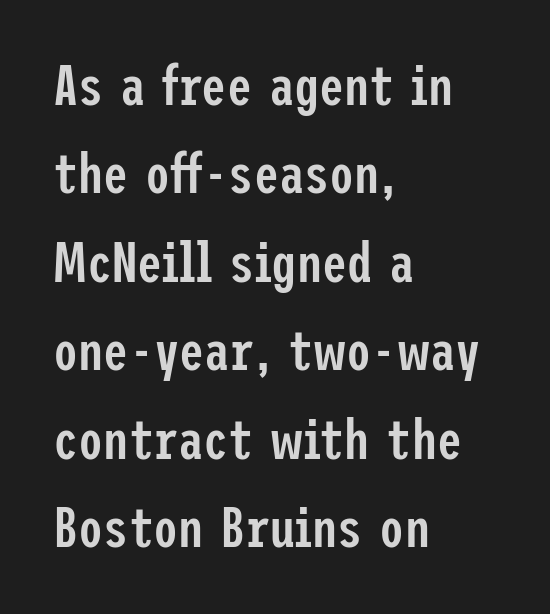
{"serif": "no", "italic": "no", "bold": "semi", "weight": "semibold", "width": "condensed", "stroke_contrast": "low", "x_height": "medium", "underline": "no", "align": "left", "line_spacing": "normal", "line_spacing_ratio": 1.58, "letter_spacing": "normal", "letter_spacing_em": 0.0, "glyph_px": 56}
